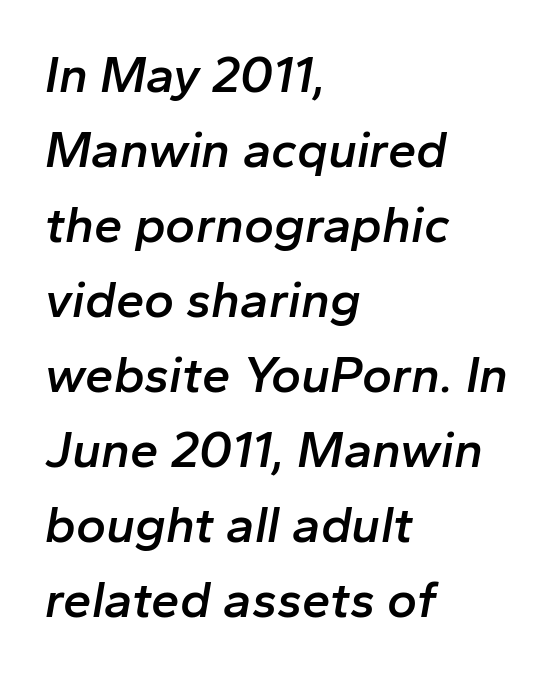
The image shows 51 px semibold type, italic (leaning right); set left-aligned, normal line spacing (1.47x), normal letter spacing, not underlined; low stroke contrast and a medium x-height.
